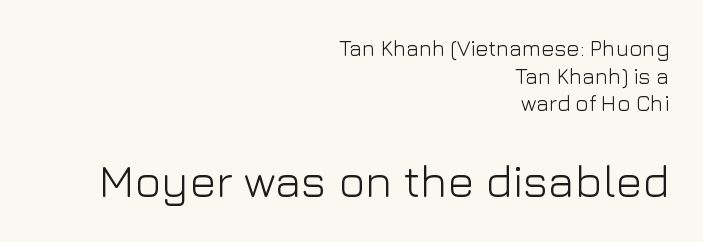
{"serif": "no", "italic": "no", "bold": "no", "weight": "light", "width": "normal", "stroke_contrast": "low", "x_height": "medium", "monospaced": "no", "underline": "no", "align": "right", "line_spacing": "normal", "line_spacing_ratio": 1.26, "letter_spacing": "normal", "letter_spacing_em": 0.0, "larger_block": "second", "size_ratio": 2.05, "glyph_px": 45}
